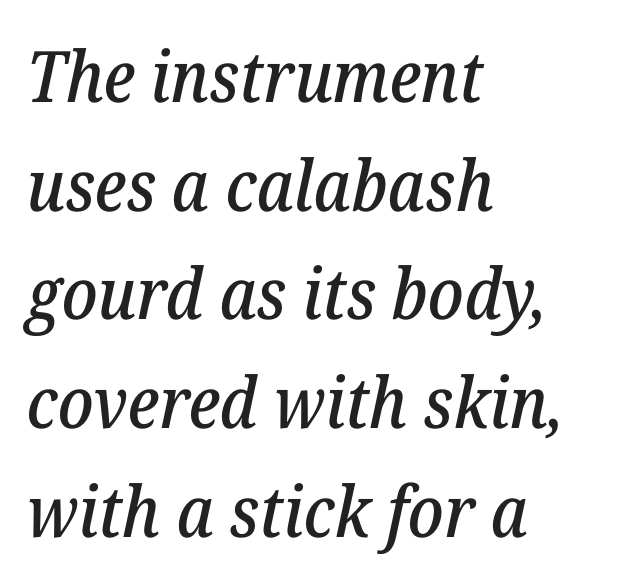
The image shows 71 px serif type, italic (leaning right); set left-aligned, normal line spacing (1.53x), normal letter spacing, not underlined; low stroke contrast and a medium x-height.
